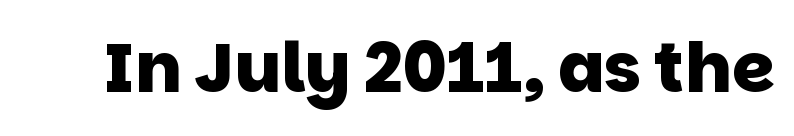
{"serif": "no", "bold": "yes", "weight": "heavy", "width": "normal", "stroke_contrast": "low", "x_height": "large", "monospaced": "no", "underline": "no", "letter_spacing": "normal", "letter_spacing_em": 0.0, "glyph_px": 68}
